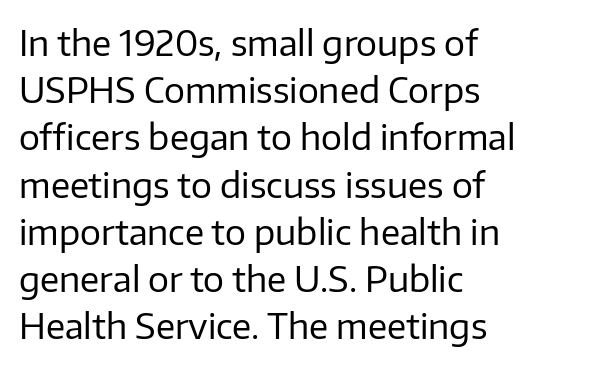
{"serif": "no", "italic": "no", "bold": "no", "weight": "regular", "width": "normal", "stroke_contrast": "low", "x_height": "medium", "monospaced": "no", "underline": "no", "align": "left", "line_spacing": "normal", "line_spacing_ratio": 1.35, "letter_spacing": "normal", "letter_spacing_em": 0.0, "glyph_px": 35}
